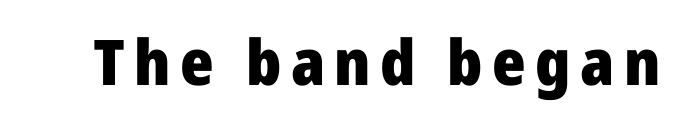
Q: Is the text bold? A: Yes.
Q: Is the text italic (slanted)? A: No, it is upright.
Q: Is the typeface a serif or a sans-serif typeface? A: Sans-serif.
Q: Is the text underlined? A: No.
Q: Width (condensed, normal, or wide)? A: Normal.
Q: Stroke contrast? A: Low.
Q: x-height? A: Medium.
Q: Monospaced? A: No.
